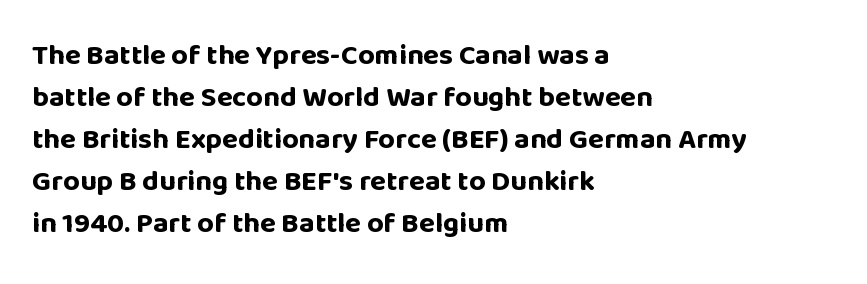
The image shows 29 px bold sans-serif type, upright; set left-aligned, normal line spacing (1.45x), normal letter spacing, not underlined; low stroke contrast and a large x-height.
